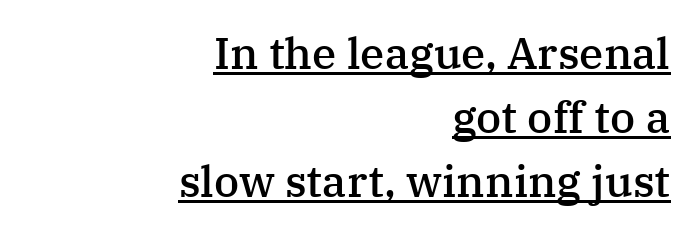
{"serif": "yes", "italic": "no", "bold": "semi", "weight": "semibold", "width": "normal", "stroke_contrast": "medium", "x_height": "medium", "monospaced": "no", "underline": "yes", "align": "right", "line_spacing": "normal", "line_spacing_ratio": 1.46, "letter_spacing": "normal", "letter_spacing_em": 0.0, "glyph_px": 44}
